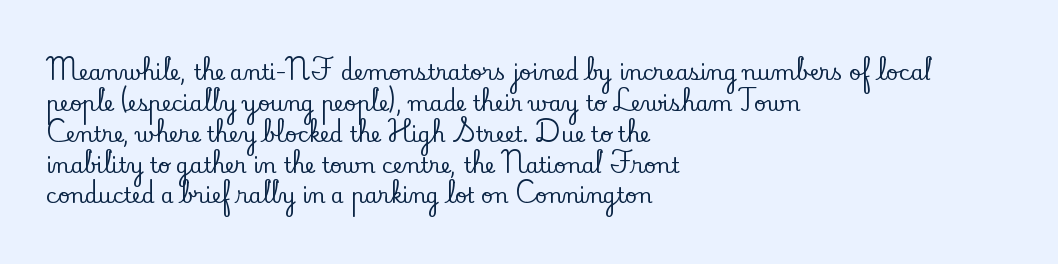
There is no visible air inserted between adjacent glyphs. Alignment: flush left. The words here are not underlined. The axis of the letterforms is exactly vertical. The designer left line spacing at the default.
